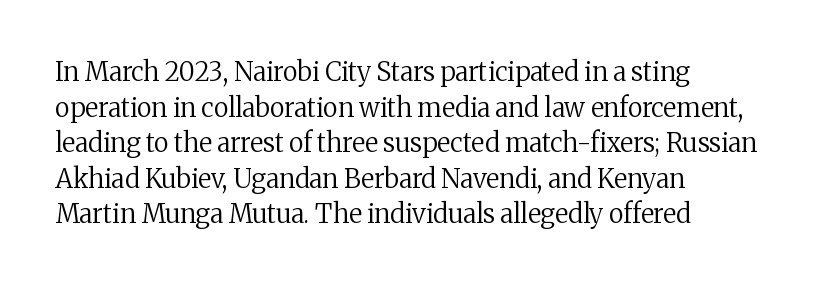
Q: Is the text bold? A: No.
Q: Is the text italic (slanted)? A: No, it is upright.
Q: Is the text underlined? A: No.
Q: How is the paragraph aligned? A: Left-aligned.
Q: Is the spacing between letters normal or unusually wide? A: Normal.
Q: Is the spacing between lines tight, normal or loose? A: Normal.
